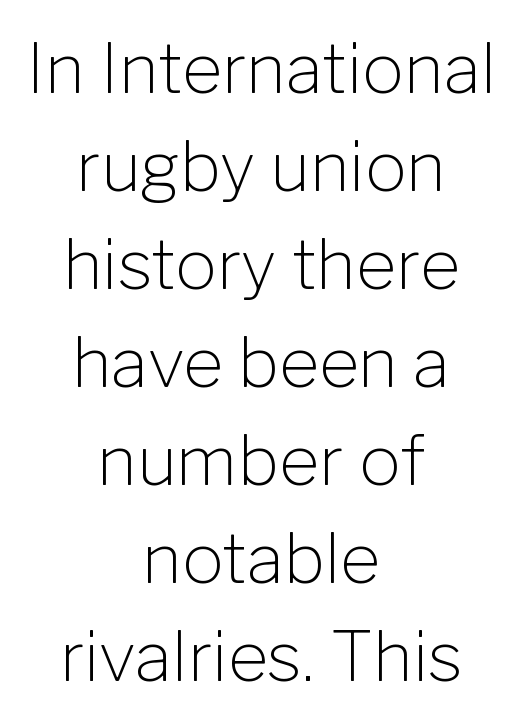
{"serif": "no", "italic": "no", "bold": "no", "weight": "light", "width": "normal", "stroke_contrast": "low", "x_height": "medium", "monospaced": "no", "underline": "no", "align": "center", "line_spacing": "normal", "line_spacing_ratio": 1.42, "letter_spacing": "normal", "letter_spacing_em": 0.0, "glyph_px": 69}
